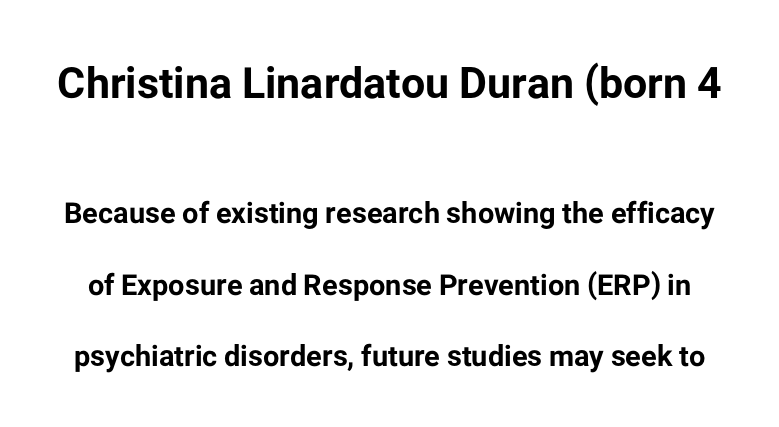
Size hierarchy here favors the leading block over the trailing one. The leading is generous, giving the passage an open texture. No feet cap the strokes, marking this as sans-serif type. Posture: upright roman. Weight: bold.
